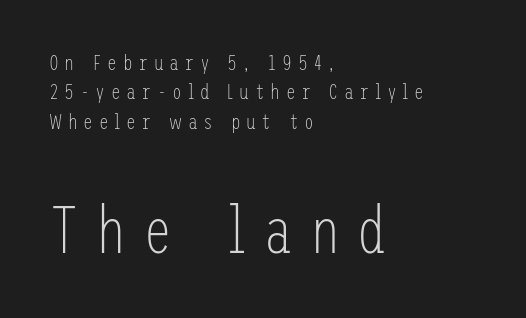
Substantial extra tracking has been applied to these lines. The passage shown is not bold in any degree. The block of text has a typical density, with ordinary space between rows. No feet cap the strokes, marking this as sans-serif type. Top chunk: small. Bottom chunk: large.
